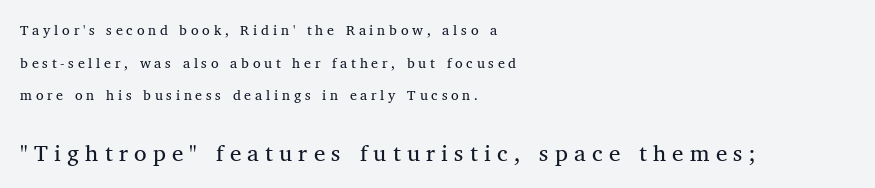
Q: Is the text bold? A: No.
Q: Is the text italic (slanted)? A: No, it is upright.
Q: Is the text underlined? A: No.
Q: How is the paragraph aligned? A: Left-aligned.
Q: Is the spacing between letters normal or unusually wide? A: Unusually wide.
Q: Is the spacing between lines tight, normal or loose? A: Loose.
Q: Which block of text is set in a larger size, the first (top) or the second (bottom)? A: The second (bottom) one.
